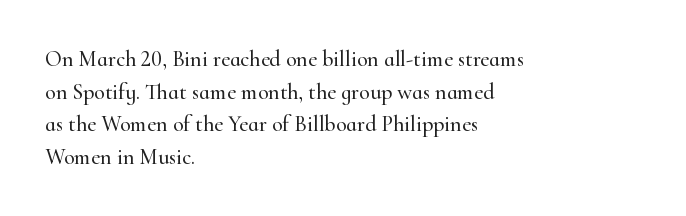
Q: Is the text italic (slanted)? A: No, it is upright.
Q: Is the text underlined? A: No.
Q: How is the paragraph aligned? A: Left-aligned.
Q: Is the spacing between letters normal or unusually wide? A: Normal.
Q: Is the spacing between lines tight, normal or loose? A: Normal.
